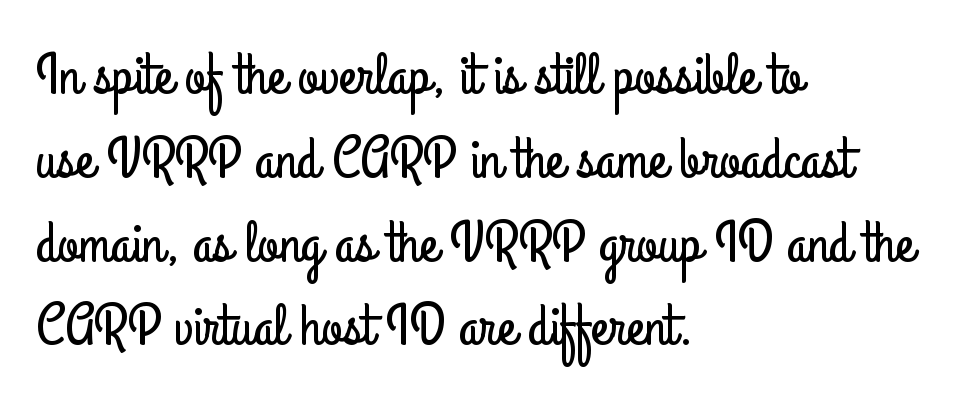
The image shows 59 px condensed sans-serif type; set left-aligned, normal line spacing (1.42x), normal letter spacing, not underlined; low stroke contrast and a small x-height.
